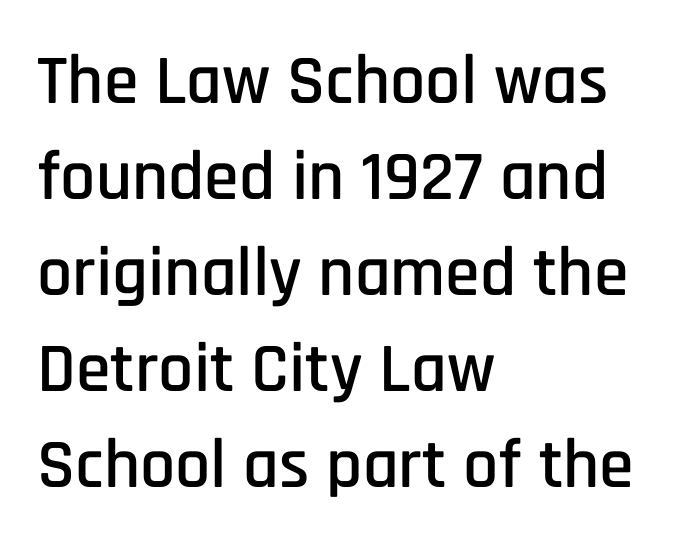
Q: Is the text italic (slanted)? A: No, it is upright.
Q: Is the typeface a serif or a sans-serif typeface? A: Sans-serif.
Q: Is the text underlined? A: No.
Q: How is the paragraph aligned? A: Left-aligned.
Q: Is the spacing between letters normal or unusually wide? A: Normal.
Q: Is the spacing between lines tight, normal or loose? A: Normal.
Q: Width (condensed, normal, or wide)? A: Condensed.
Q: Stroke contrast? A: Low.
Q: x-height? A: Large.
Q: Monospaced? A: No.
